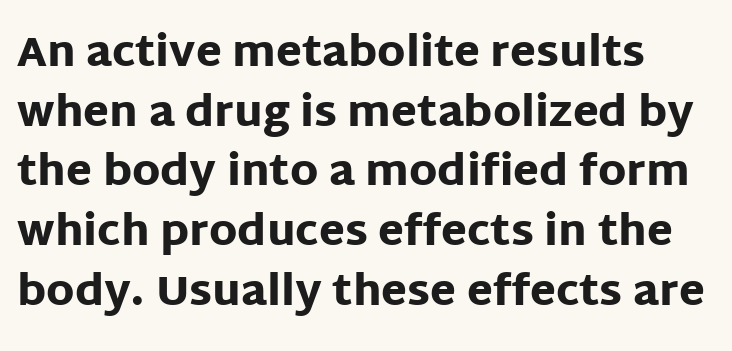
Q: Is the text bold? A: Yes.
Q: Is the text italic (slanted)? A: No, it is upright.
Q: Is the typeface a serif or a sans-serif typeface? A: Sans-serif.
Q: Is the text underlined? A: No.
Q: Is the spacing between letters normal or unusually wide? A: Normal.
Q: Is the spacing between lines tight, normal or loose? A: Normal.
Q: Width (condensed, normal, or wide)? A: Normal.
Q: Stroke contrast? A: Low.
Q: x-height? A: Large.
Q: Monospaced? A: No.
